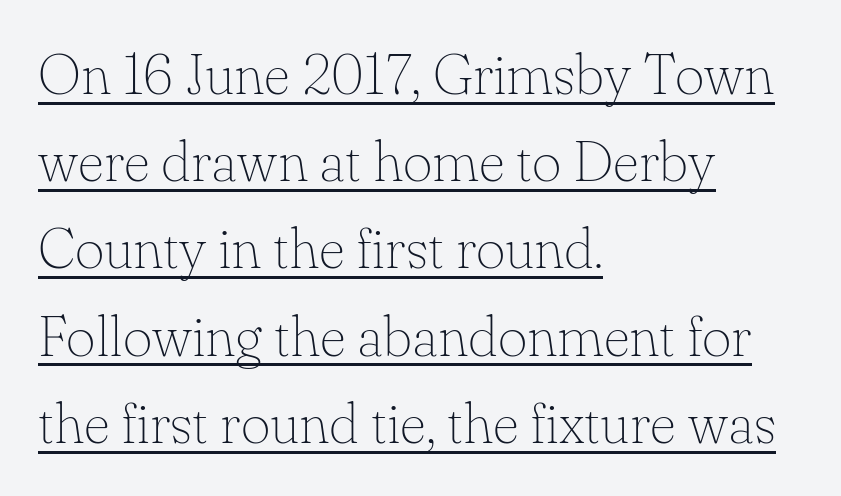
Leftover space on each line is placed entirely after the last word. Successive baselines arrive at the customary interval. This sample has the flowing, uneven cadence of proportional lettering. Notice how the stems are strictly vertical — no italics here.
